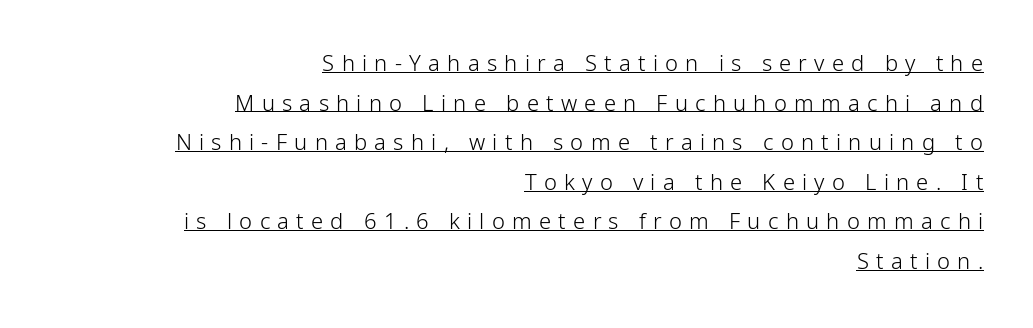
The image shows 22 px text type, upright; set right-aligned, line spacing 1.8x, unusually wide letter spacing (+0.33 em), underlined.
